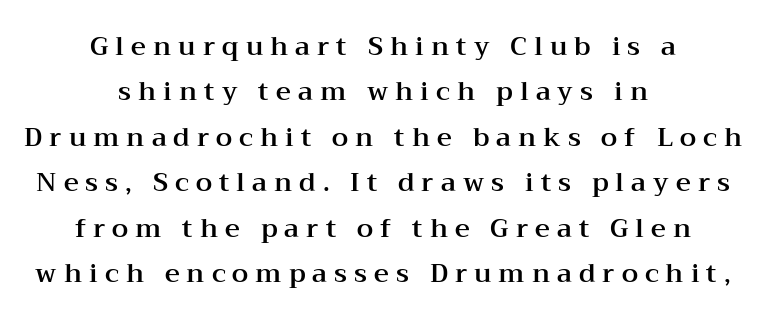
The image shows 26 px text type, upright; set centered, line spacing 1.75x, unusually wide letter spacing (+0.27 em), not underlined.
